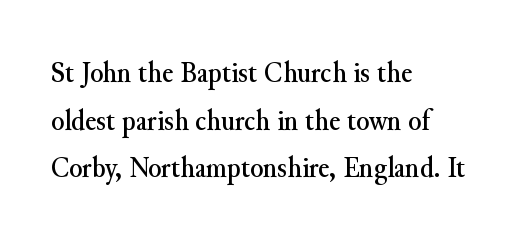
This sample uses a serif face. The typography opts for an upright posture over an oblique one. Does the leading feel generous? No, just average. A typesetter would call this proportional, since set widths differ per character. The passage shown is not underscored anywhere. Look at the tracking — it's just the regular setting, nothing added.
